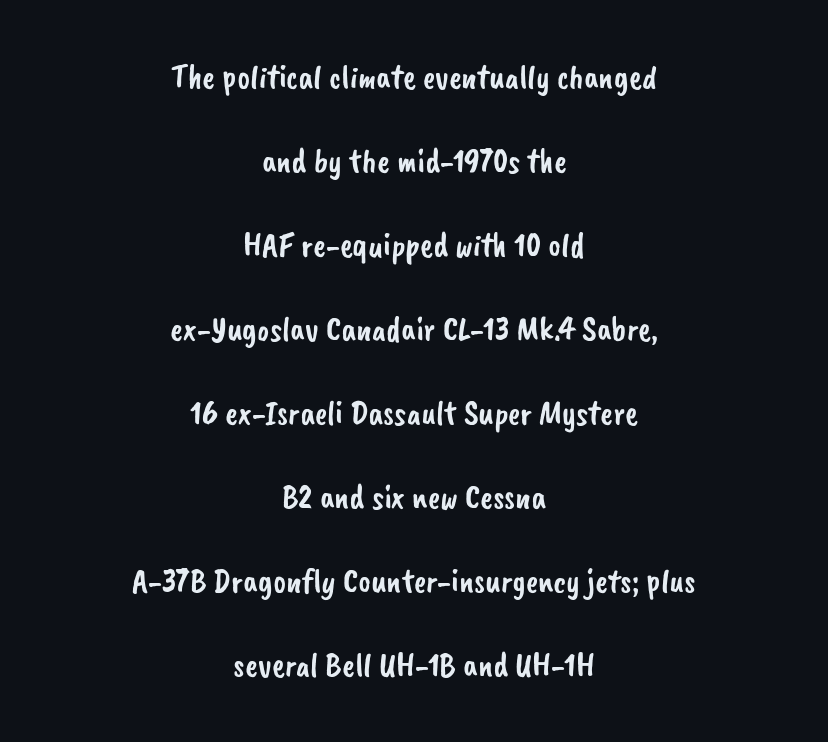
Here the designer chose a conventional face with non-uniform glyph widths. Examine the stroke ends and you'll find no serifs. The string is rendered with underlining switched off. Quick note: interline space is abundant.
